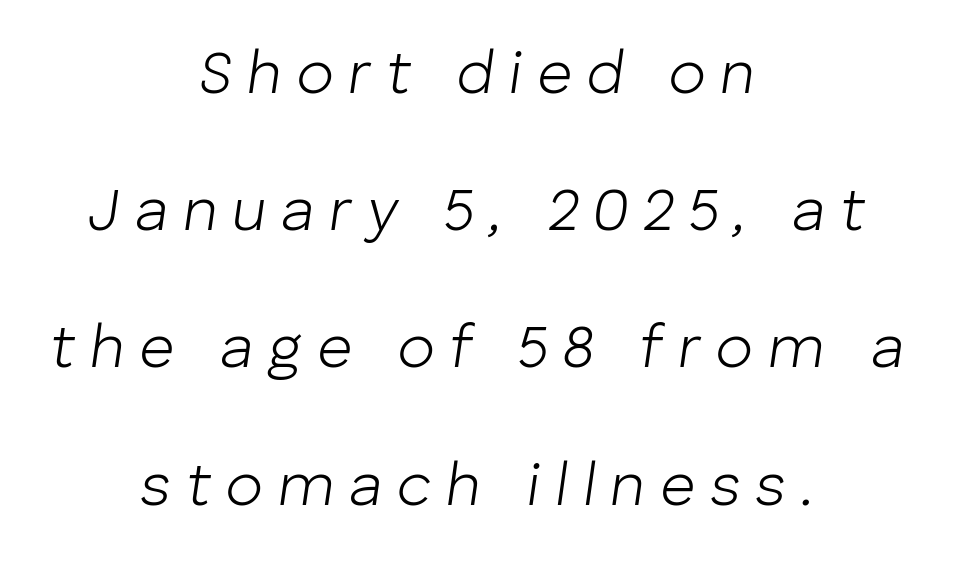
Characters are canted at an angle relative to the baseline's perpendicular. The whitespace from short lines is split evenly between both sides. Looks like regular typesetting: each glyph gets only the width it needs. Inter-character spacing is expanded well beyond the font's built-in metrics.
